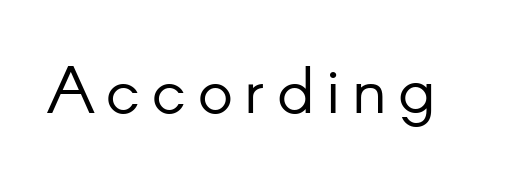
The image shows 66 px light sans-serif type, upright; set not underlined; low stroke contrast and a small x-height.
